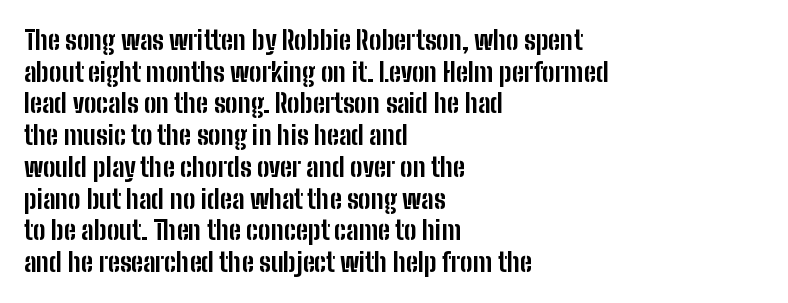
The image shows 26 px bold type, upright; set left-aligned, line spacing 1.22x, normal letter spacing, not underlined.
